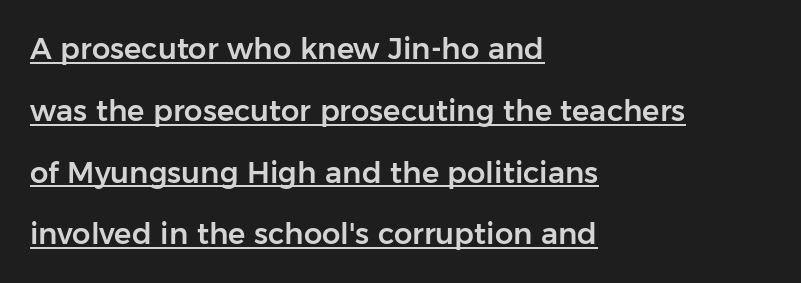
The image shows 29 px sans-serif type, upright; set left-aligned, loose line spacing (2.13x), normal letter spacing, underlined; low stroke contrast and a medium x-height.
